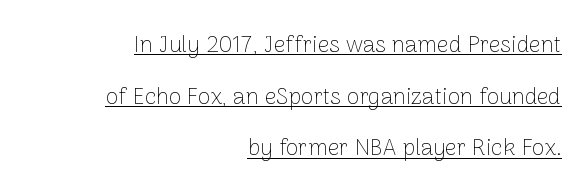
Q: Is the text bold? A: No.
Q: Is the text italic (slanted)? A: No, it is upright.
Q: Is the text underlined? A: Yes.
Q: How is the paragraph aligned? A: Right-aligned.
Q: Is the spacing between letters normal or unusually wide? A: Normal.
Q: Is the spacing between lines tight, normal or loose? A: Loose.
